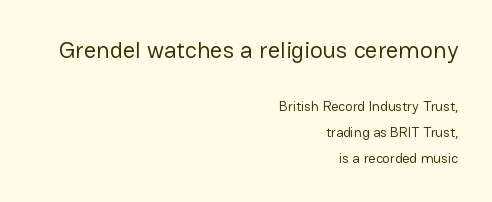
In terms of posture, this sample is upright. Honestly, there is no underline to notice here at all. Layout note: lines flush right. Does the bottom block carry the larger type? No, the top block does. Caption: face not bold, strokes unweighted. The type is set solid horizontally, with unmodified tracking.
